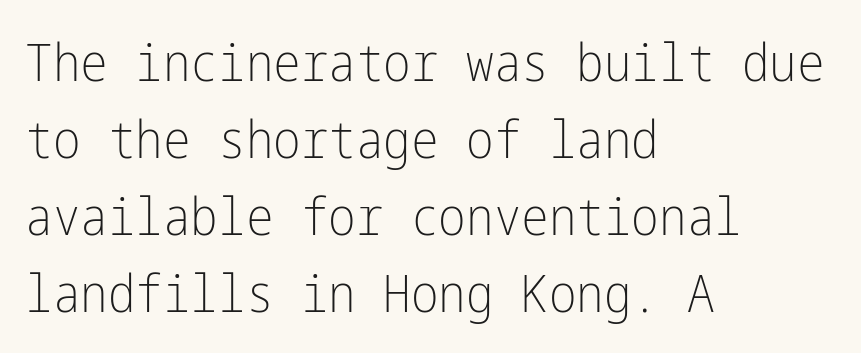
Stroke mass is kept to a normal reading level or below. When letters stand straight like this, we call the style roman or upright. This sample is left-justified, so line endings fall wherever the words run out. The glyphs are unaccompanied by any horizontal stroke below them.
